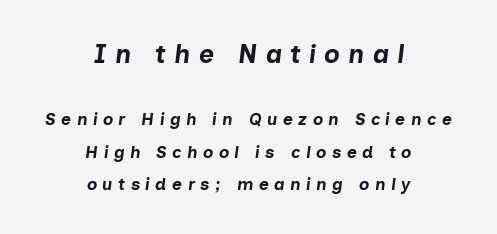
Q: Is the text bold? A: Yes.
Q: Is the text italic (slanted)? A: Yes, it leans right by about 7 degrees.
Q: Is the text underlined? A: No.
Q: How is the paragraph aligned? A: Centered.
Q: Is the spacing between letters normal or unusually wide? A: Unusually wide.
Q: Is the spacing between lines tight, normal or loose? A: Loose.
Q: Which block of text is set in a larger size, the first (top) or the second (bottom)? A: The first (top) one.
